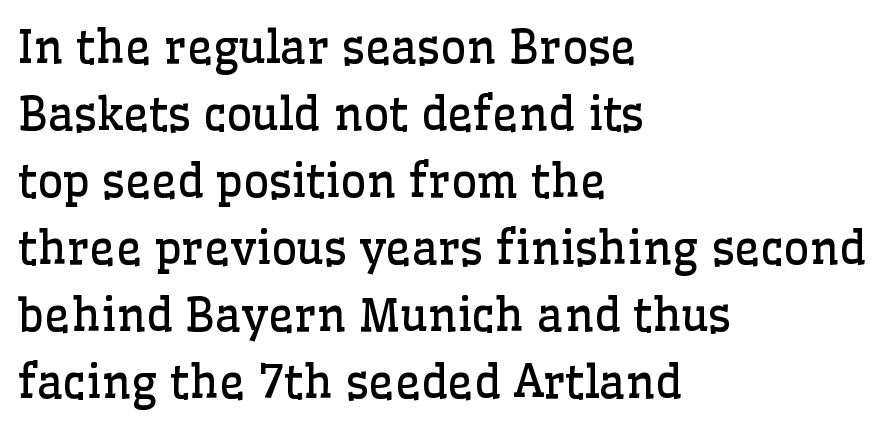
{"serif": "yes", "italic": "no", "bold": "no", "weight": "regular", "width": "normal", "stroke_contrast": "low", "x_height": "medium", "monospaced": "no", "underline": "no", "align": "left", "line_spacing": "normal", "line_spacing_ratio": 1.49, "letter_spacing": "normal", "letter_spacing_em": 0.0, "glyph_px": 45}
